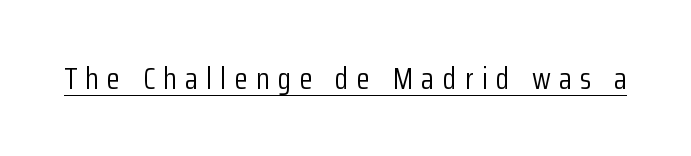
Q: Is the text bold? A: No.
Q: Is the text italic (slanted)? A: No, it is upright.
Q: Is the typeface a serif or a sans-serif typeface? A: Sans-serif.
Q: Is the text underlined? A: Yes.
Q: Is the spacing between letters normal or unusually wide? A: Unusually wide.
Q: Width (condensed, normal, or wide)? A: Condensed.
Q: Stroke contrast? A: Low.
Q: x-height? A: Medium.
Q: Monospaced? A: No.
